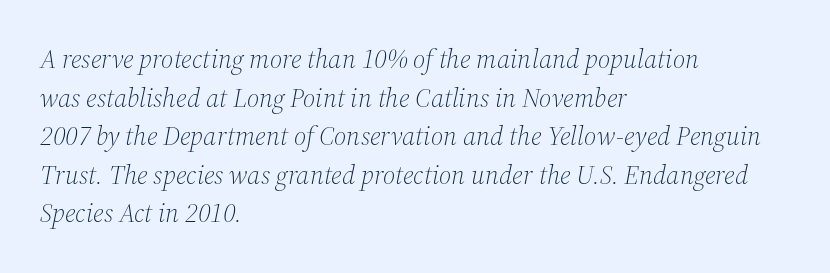
The image shows 27 px text type, italic (leaning right); set left-aligned, normal line spacing (1.43x), normal letter spacing, not underlined.
